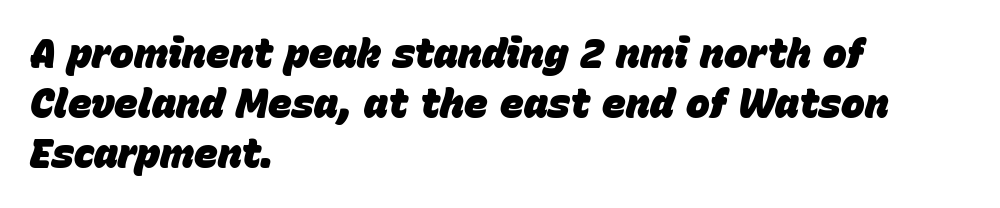
The image shows 40 px heavy type, italic (leaning right); set left-aligned, normal line spacing (1.25x), normal letter spacing, not underlined; low stroke contrast and a large x-height.
